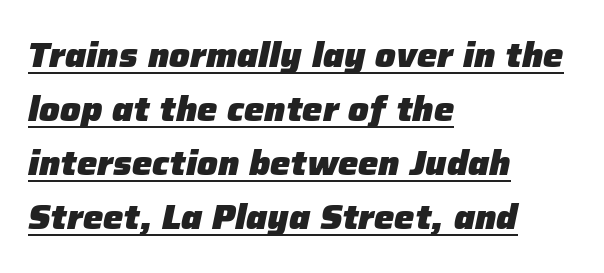
Q: Is the text bold? A: Yes.
Q: Is the text italic (slanted)? A: Yes, it leans right by about 12 degrees.
Q: Is the text underlined? A: Yes.
Q: How is the paragraph aligned? A: Left-aligned.
Q: Is the spacing between letters normal or unusually wide? A: Normal.
Q: Is the spacing between lines tight, normal or loose? A: Normal.
Q: Width (condensed, normal, or wide)? A: Normal.
Q: Stroke contrast? A: Low.
Q: x-height? A: Medium.
Q: Monospaced? A: No.
